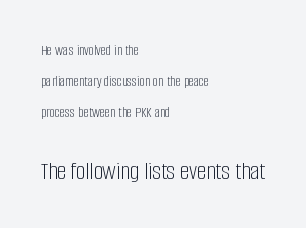
Q: Is the text bold? A: No.
Q: Is the text italic (slanted)? A: No, it is upright.
Q: Is the text underlined? A: No.
Q: How is the paragraph aligned? A: Left-aligned.
Q: Is the spacing between letters normal or unusually wide? A: Normal.
Q: Is the spacing between lines tight, normal or loose? A: Loose.
Q: Which block of text is set in a larger size, the first (top) or the second (bottom)? A: The second (bottom) one.
